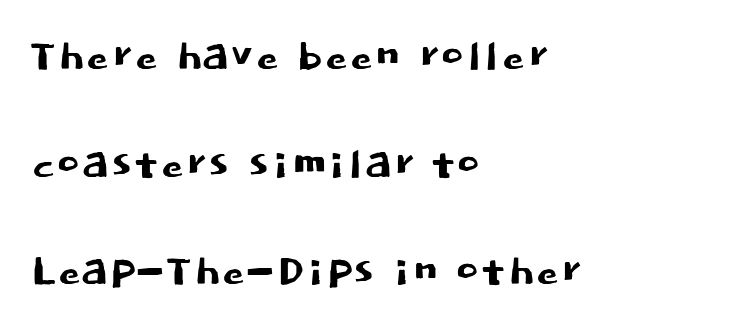
{"serif": "no", "italic": "no", "width": "normal", "stroke_contrast": "low", "x_height": "large", "monospaced": "no", "underline": "no", "align": "left", "line_spacing_ratio": 1.89, "letter_spacing": "normal", "letter_spacing_em": 0.0, "glyph_px": 57}
